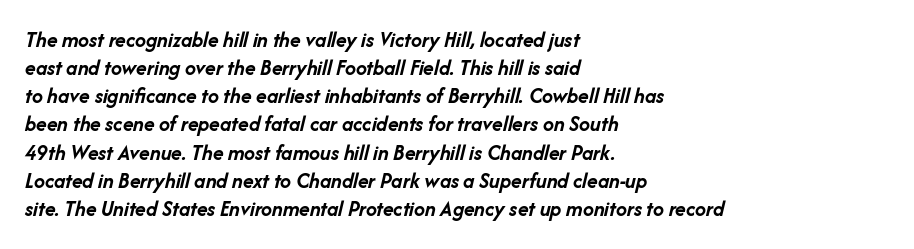
Q: Is the text bold? A: Yes.
Q: Is the text italic (slanted)? A: Yes, it leans right by about 14 degrees.
Q: Is the text underlined? A: No.
Q: How is the paragraph aligned? A: Left-aligned.
Q: Is the spacing between letters normal or unusually wide? A: Normal.
Q: Is the spacing between lines tight, normal or loose? A: Normal.
